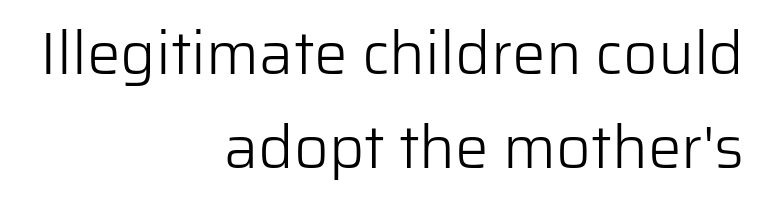
Between one letter and the next there's only the usual sliver of space. Counters stay open thanks to moderate or lighter strokes. A typesetter would mark this as roman, not italic. The glyphs in this specimen are sans serif.
